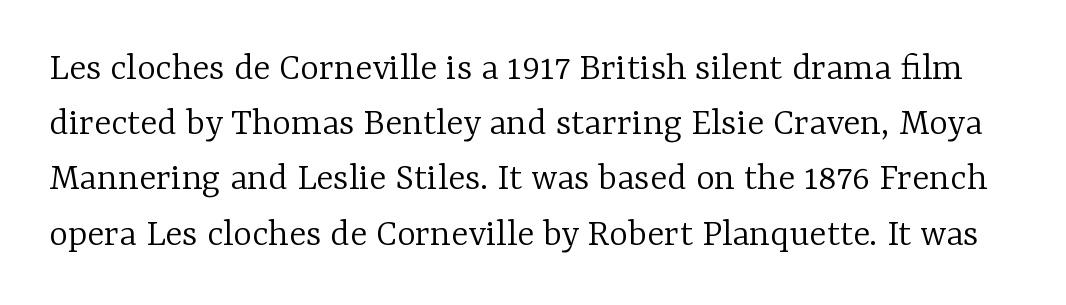
{"serif": "yes", "italic": "no", "bold": "no", "weight": "light", "width": "normal", "stroke_contrast": "low", "x_height": "medium", "monospaced": "no", "underline": "no", "line_spacing": "normal", "line_spacing_ratio": 1.38, "letter_spacing": "normal", "letter_spacing_em": 0.0, "glyph_px": 40}
